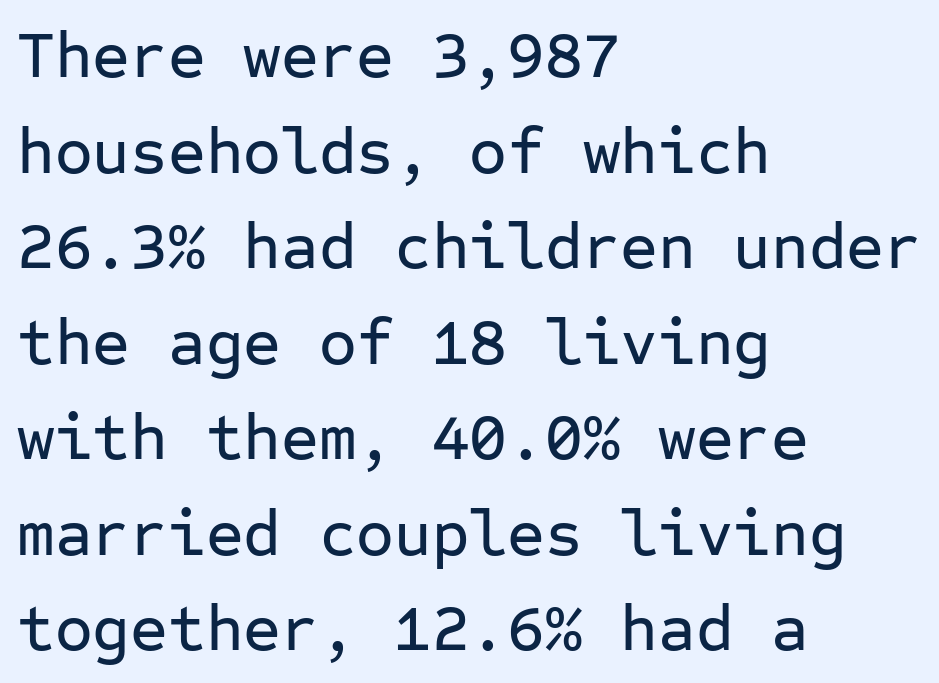
You could count columns in this text — the font is strictly monospaced. A typesetter would mark this as roman, not italic. This rendering leaves character spacing at its baseline value. The gap between lines stays unmarked. A typesetter would label this face a sans. Regular leading.
